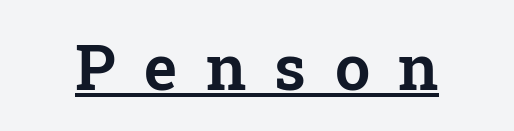
{"serif": "yes", "italic": "no", "width": "normal", "stroke_contrast": "low", "x_height": "medium", "monospaced": "no", "underline": "yes", "letter_spacing": "wide", "letter_spacing_em": 0.45, "glyph_px": 63}
